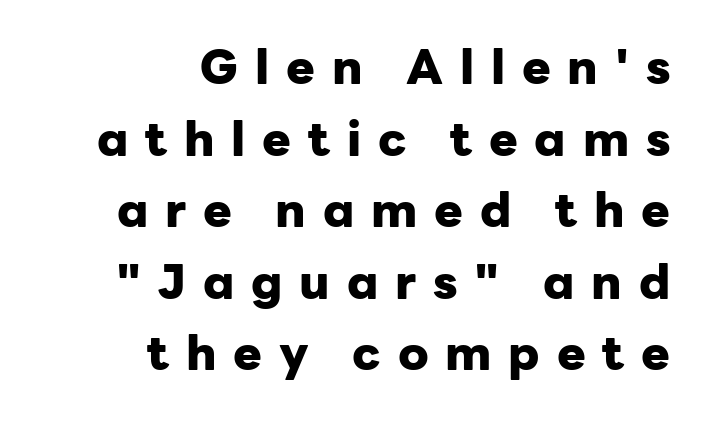
Q: Is the text bold? A: Yes.
Q: Is the text italic (slanted)? A: No, it is upright.
Q: Is the typeface a serif or a sans-serif typeface? A: Sans-serif.
Q: Is the text underlined? A: No.
Q: How is the paragraph aligned? A: Right-aligned.
Q: Is the spacing between letters normal or unusually wide? A: Unusually wide.
Q: Is the spacing between lines tight, normal or loose? A: Normal.
Q: Width (condensed, normal, or wide)? A: Normal.
Q: Stroke contrast? A: Low.
Q: x-height? A: Medium.
Q: Monospaced? A: No.
